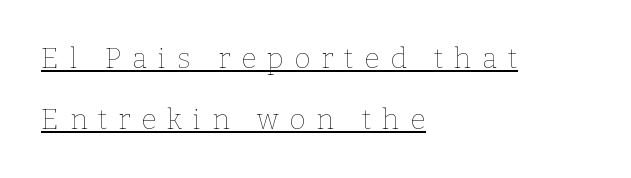
Q: Is the text bold? A: No.
Q: Is the text italic (slanted)? A: No, it is upright.
Q: Is the text underlined? A: Yes.
Q: How is the paragraph aligned? A: Left-aligned.
Q: Is the spacing between letters normal or unusually wide? A: Unusually wide.
Q: Is the spacing between lines tight, normal or loose? A: Loose.
Q: Width (condensed, normal, or wide)? A: Normal.
Q: Stroke contrast? A: Low.
Q: x-height? A: Medium.
Q: Monospaced? A: No.
